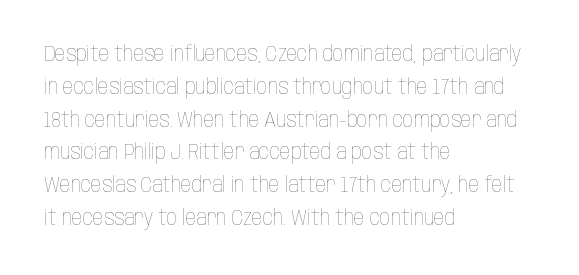
{"italic": "no", "bold": "no", "underline": "no", "align": "left", "line_spacing": "normal", "line_spacing_ratio": 1.56, "letter_spacing": "normal", "letter_spacing_em": 0.0, "glyph_px": 21}
